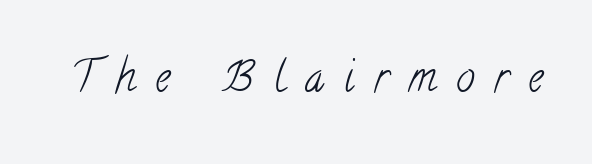
The image shows 42 px light, condensed type; set unusually wide letter spacing (+0.47 em), not underlined; low stroke contrast and a small x-height.
